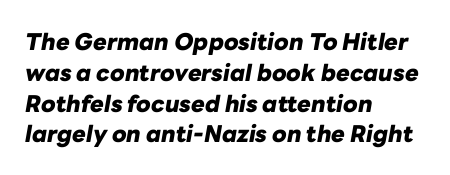
{"italic": "yes", "lean": "right", "slant_degrees": 10, "bold": "yes", "underline": "no", "align": "left", "line_spacing": "normal", "line_spacing_ratio": 1.34, "letter_spacing": "normal", "letter_spacing_em": 0.0, "glyph_px": 23}
